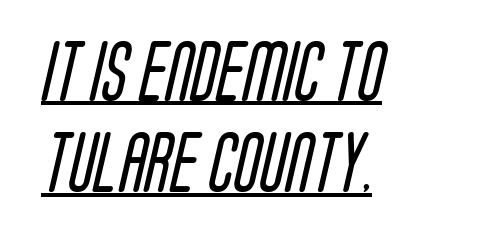
{"serif": "no", "bold": "no", "weight": "regular", "width": "condensed", "stroke_contrast": "low", "x_height": "large", "monospaced": "no", "underline": "yes", "align": "left", "line_spacing": "normal", "line_spacing_ratio": 1.52, "letter_spacing": "normal", "letter_spacing_em": 0.0, "glyph_px": 60}
